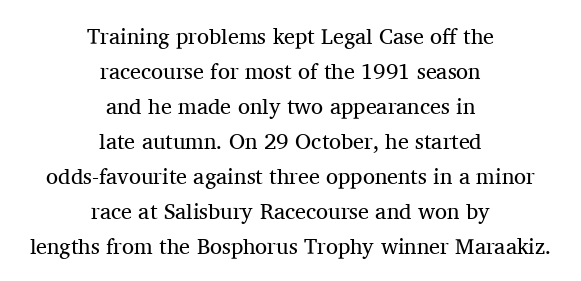
Q: Is the text bold? A: No.
Q: Is the text italic (slanted)? A: No, it is upright.
Q: Is the text underlined? A: No.
Q: How is the paragraph aligned? A: Centered.
Q: Is the spacing between letters normal or unusually wide? A: Normal.
Q: Is the spacing between lines tight, normal or loose? A: Normal.
